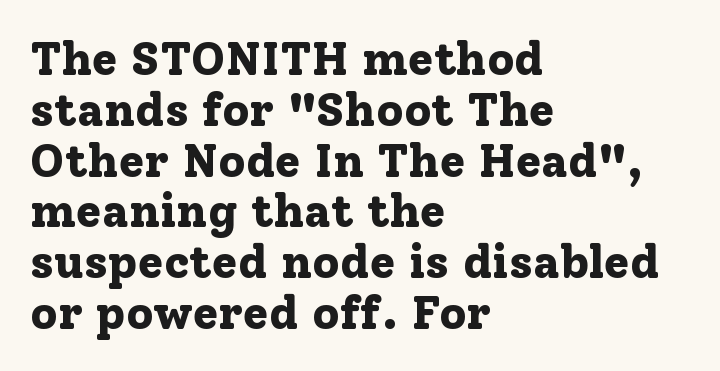
The image shows 47 px bold serif type, upright; set left-aligned, tight line spacing (1.08x), normal letter spacing, not underlined; low stroke contrast and a medium x-height.
